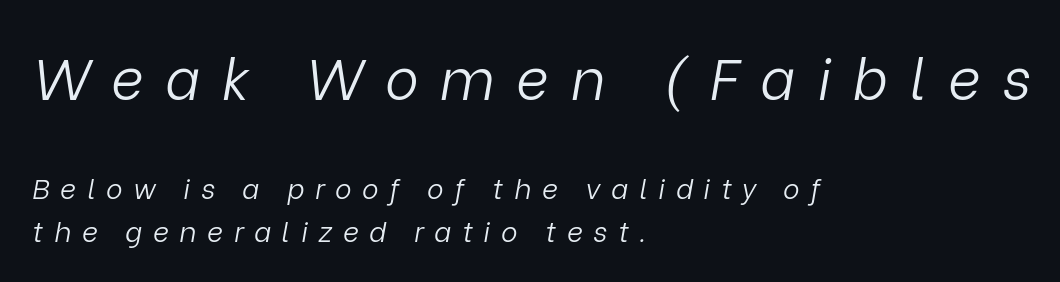
{"italic": "yes", "lean": "right", "slant_degrees": 9, "bold": "no", "weight": "light", "width": "normal", "stroke_contrast": "low", "x_height": "medium", "monospaced": "no", "underline": "no", "align": "left", "line_spacing": "normal", "line_spacing_ratio": 1.55, "letter_spacing": "wide", "letter_spacing_em": 0.38, "larger_block": "first", "size_ratio": 2.04, "glyph_px": 57}
